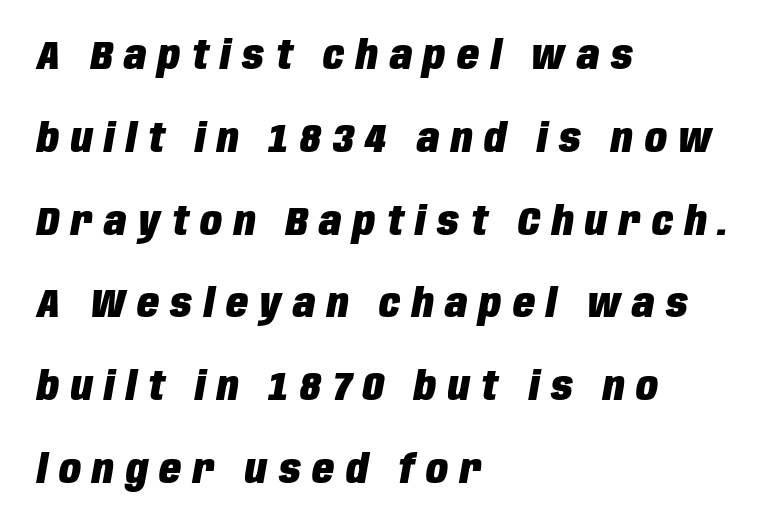
The image shows 40 px heavy, condensed type, italic (leaning right); set left-aligned, loose line spacing (2.07x), unusually wide letter spacing (+0.29 em), not underlined; low stroke contrast and a large x-height.
